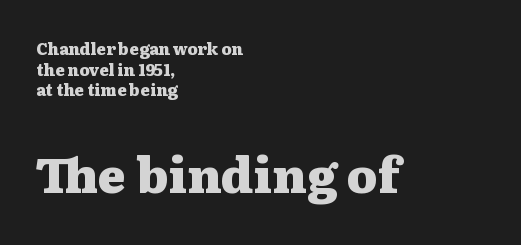
Q: Is the text bold? A: Yes.
Q: Is the text italic (slanted)? A: No, it is upright.
Q: Is the typeface a serif or a sans-serif typeface? A: Serif.
Q: Is the text underlined? A: No.
Q: How is the paragraph aligned? A: Left-aligned.
Q: Is the spacing between letters normal or unusually wide? A: Normal.
Q: Is the spacing between lines tight, normal or loose? A: Normal.
Q: Which block of text is set in a larger size, the first (top) or the second (bottom)? A: The second (bottom) one.
Q: Width (condensed, normal, or wide)? A: Wide.
Q: Stroke contrast? A: Medium.
Q: x-height? A: Medium.
Q: Monospaced? A: No.
